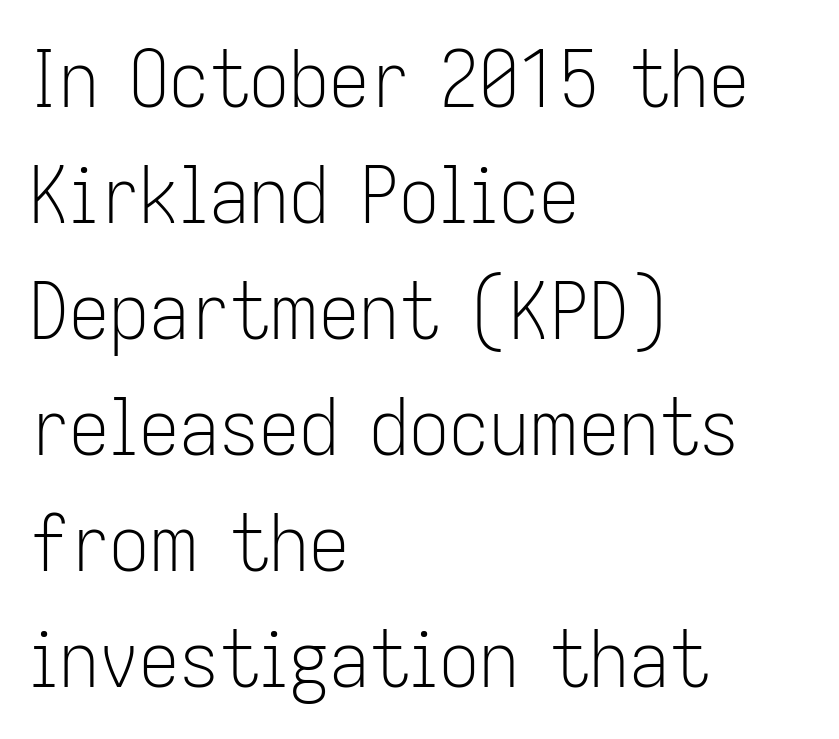
Q: Is the text bold? A: No.
Q: Is the text italic (slanted)? A: No, it is upright.
Q: Is the typeface a serif or a sans-serif typeface? A: Sans-serif.
Q: Is the text underlined? A: No.
Q: How is the paragraph aligned? A: Left-aligned.
Q: Is the spacing between letters normal or unusually wide? A: Normal.
Q: Is the spacing between lines tight, normal or loose? A: Normal.
Q: Width (condensed, normal, or wide)? A: Condensed.
Q: Stroke contrast? A: Low.
Q: x-height? A: Medium.
Q: Monospaced? A: No.
